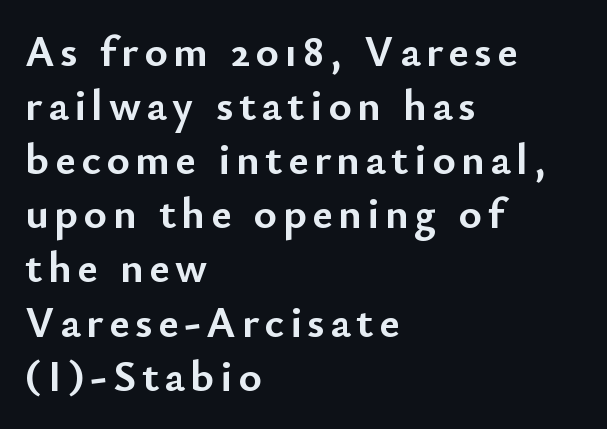
{"serif": "no", "italic": "no", "bold": "yes", "weight": "semibold", "width": "normal", "stroke_contrast": "low", "x_height": "small", "monospaced": "no", "underline": "no", "align": "left", "line_spacing_ratio": 1.23, "glyph_px": 44}
